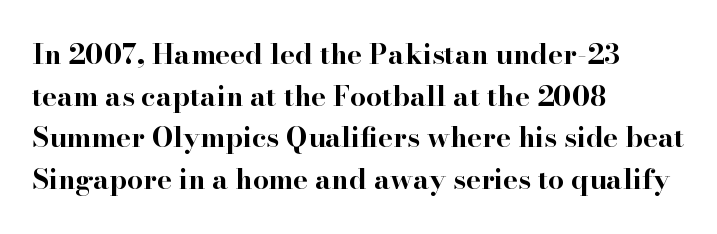
Q: Is the text bold? A: Yes.
Q: Is the text italic (slanted)? A: No, it is upright.
Q: Is the typeface a serif or a sans-serif typeface? A: Serif.
Q: Is the text underlined? A: No.
Q: How is the paragraph aligned? A: Left-aligned.
Q: Is the spacing between letters normal or unusually wide? A: Normal.
Q: Is the spacing between lines tight, normal or loose? A: Normal.
Q: Width (condensed, normal, or wide)? A: Wide.
Q: Stroke contrast? A: High.
Q: x-height? A: Small.
Q: Monospaced? A: No.
